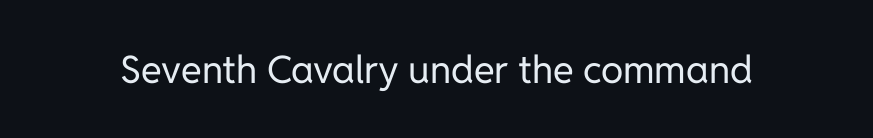
{"serif": "no", "italic": "no", "bold": "no", "weight": "regular", "width": "normal", "stroke_contrast": "low", "x_height": "medium", "monospaced": "no", "underline": "no", "letter_spacing": "normal", "letter_spacing_em": 0.0, "glyph_px": 38}
